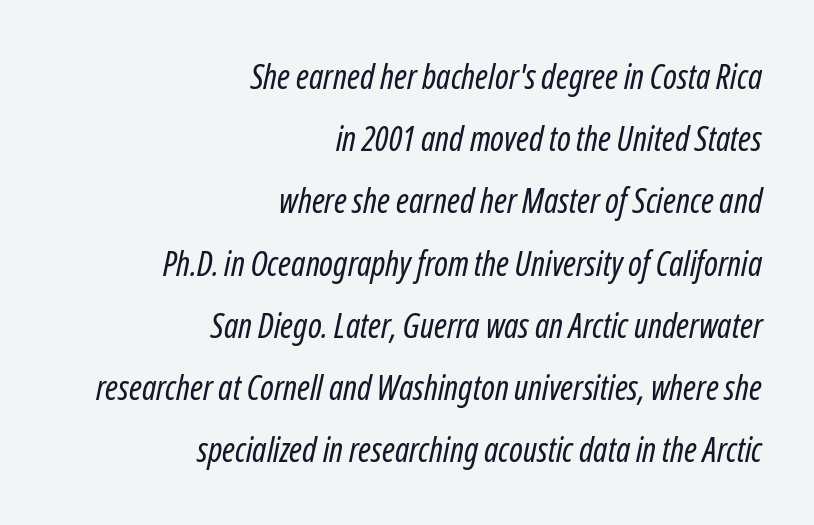
You could not count columns in this text — the font is proportionally spaced. Right-aligned paragraph, ragged on the left. The characters are drawn with everyday or finer stroke widths. The typography opts for an oblique posture over an upright one. Honestly, the letter spacing is just normal — you wouldn't notice it. The zone under the glyphs is completely vacant.
